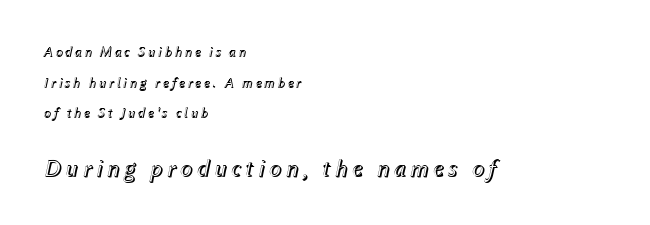
The image shows 24 px text type, italic (leaning right); set left-aligned, loose line spacing (2.18x), not underlined; the second (bottom) block is 1.71x larger.
